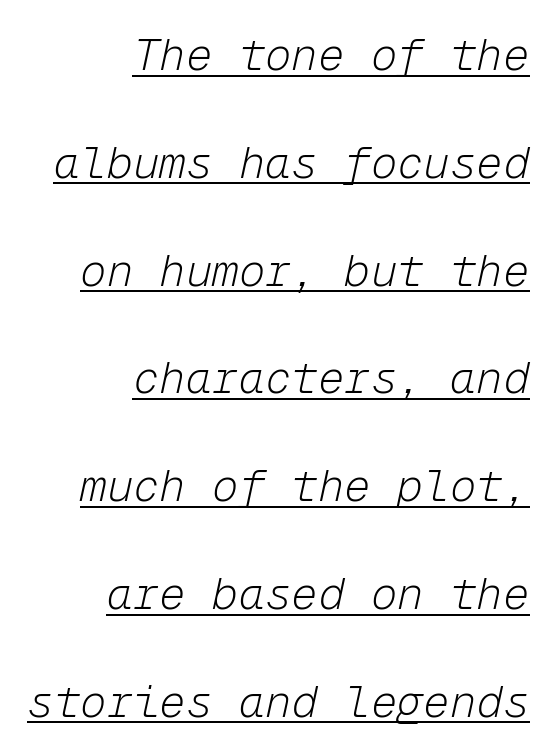
Q: Is the text bold? A: No.
Q: Is the text italic (slanted)? A: Yes, it leans right by about 12 degrees.
Q: Is the text underlined? A: Yes.
Q: How is the paragraph aligned? A: Right-aligned.
Q: Is the spacing between letters normal or unusually wide? A: Normal.
Q: Is the spacing between lines tight, normal or loose? A: Loose.
Q: Width (condensed, normal, or wide)? A: Normal.
Q: Stroke contrast? A: Low.
Q: x-height? A: Medium.
Q: Monospaced? A: Yes.
